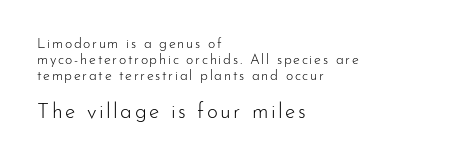
{"italic": "no", "bold": "no", "underline": "no", "align": "left", "line_spacing": "tight", "line_spacing_ratio": 1.14, "larger_block": "second", "size_ratio": 1.5, "glyph_px": 21}
